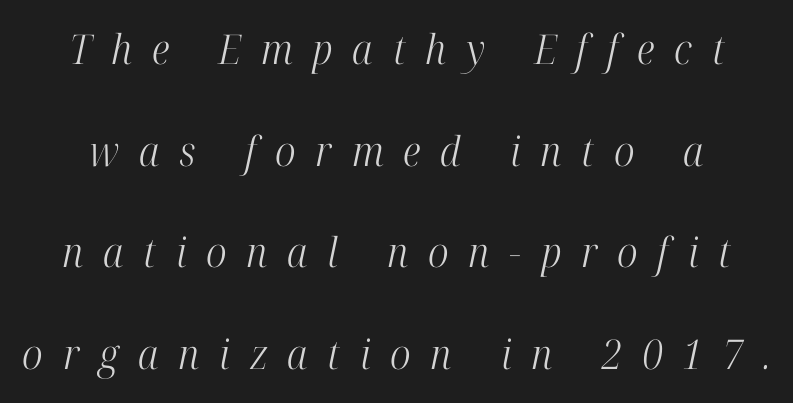
The image shows 41 px light, condensed serif type, italic (leaning right); set loose line spacing (2.48x), unusually wide letter spacing (+0.48 em), not underlined; high stroke contrast and a medium x-height.
